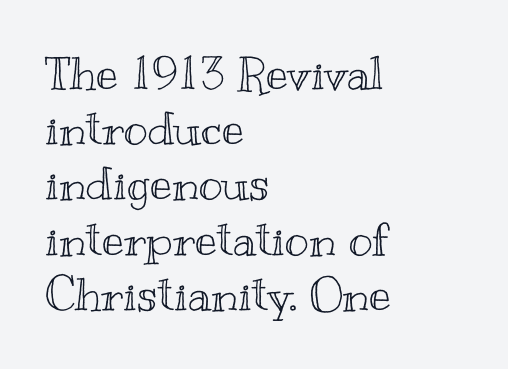
Q: Is the text italic (slanted)? A: No, it is upright.
Q: Is the text underlined? A: No.
Q: How is the paragraph aligned? A: Left-aligned.
Q: Is the spacing between letters normal or unusually wide? A: Normal.
Q: Width (condensed, normal, or wide)? A: Wide.
Q: x-height? A: Small.
Q: Monospaced? A: No.
